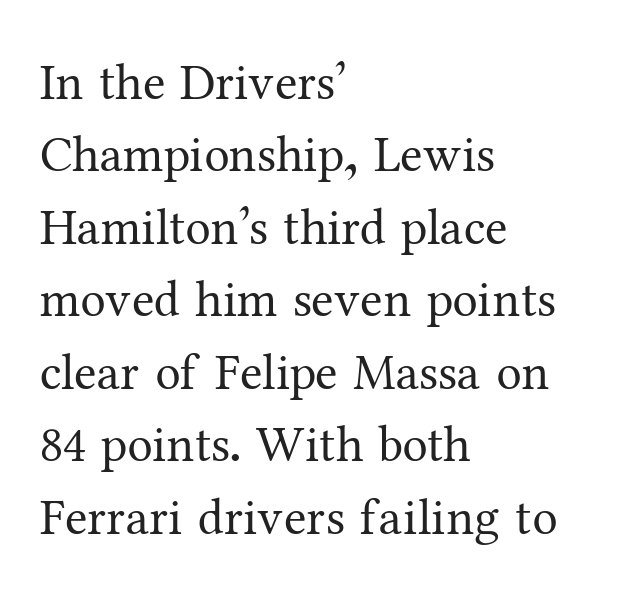
Evenly set lines give the paragraph a standard silhouette. The lettering stays uniformly vertical, giving the passage a roman look. No extra ink here — the face is not bold. Each row of text sits above clean, open space. Compared with typical body copy, the letter spacing here is the same. A classic flush-left, rag-right setting is used for this passage.
